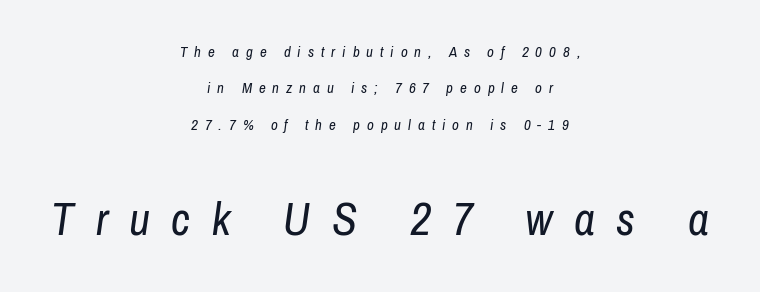
Do the characters align in a grid? No, the font is proportional. Is the lower block the larger one? Yes — the lower block carries the bigger type. The vertical gap from one line to the next is large. Summary of weight: not heavy and not bold. The string is rendered with underlining switched off. You could only call the tracking loose — the letters float apart.
